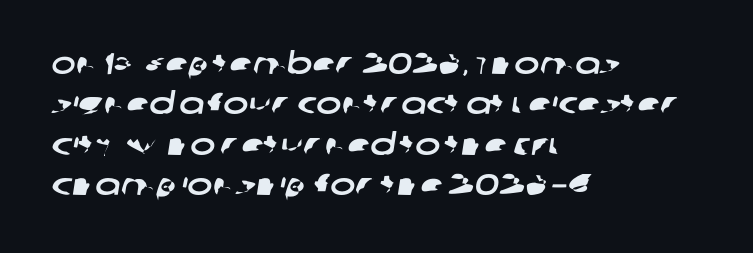
You can tell from the bare stems that sans-serif type was used. Plain, unruled lines of type. If you measured baseline to baseline, you'd find a middling distance. Line beginnings align vertically; line endings do not. These lines are rendered in a variable-pitch font. Caption: standard tracking, unaltered.
